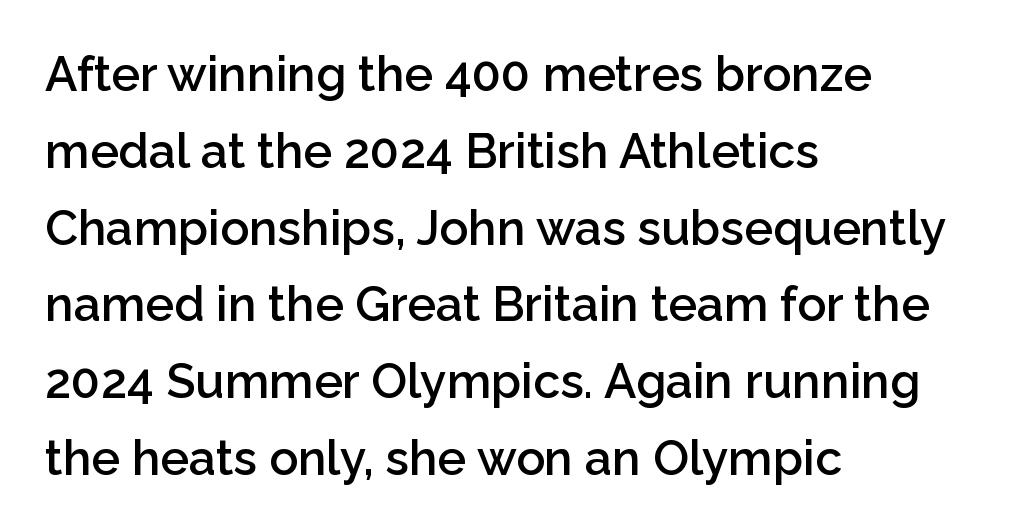
The image shows 48 px semibold sans-serif type, upright; set left-aligned, normal line spacing (1.6x), normal letter spacing, not underlined; low stroke contrast and a medium x-height.
